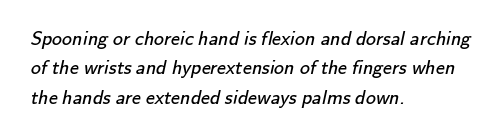
Is this a heavy cut? Hardly; it is regular or lighter. Notice how descenders clear the ascenders below comfortably — that's standard leading. Between one letter and the next there's only the usual sliver of space. The zone under the glyphs is completely vacant.
